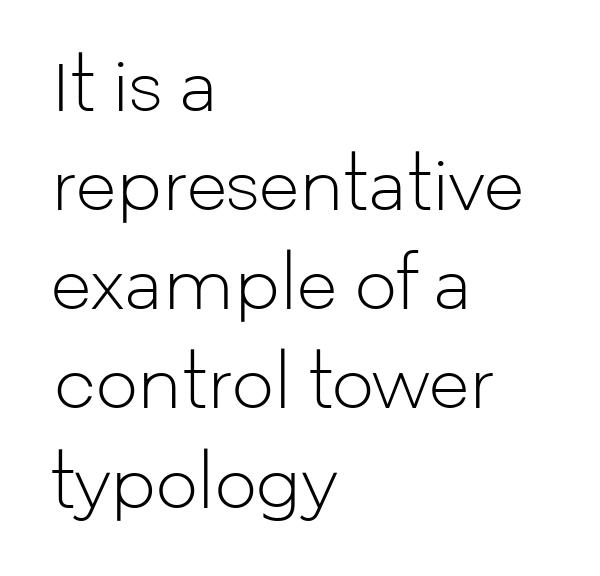
Q: Is the text bold? A: No.
Q: Is the text italic (slanted)? A: No, it is upright.
Q: Is the typeface a serif or a sans-serif typeface? A: Sans-serif.
Q: Is the text underlined? A: No.
Q: How is the paragraph aligned? A: Left-aligned.
Q: Is the spacing between letters normal or unusually wide? A: Normal.
Q: Is the spacing between lines tight, normal or loose? A: Normal.
Q: Width (condensed, normal, or wide)? A: Normal.
Q: Stroke contrast? A: Low.
Q: x-height? A: Medium.
Q: Monospaced? A: No.
